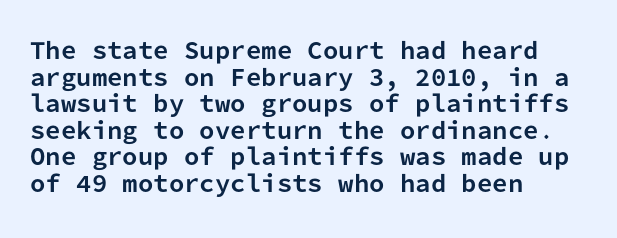
Which margin do the lines hug? The left one — the right edge is uneven. Weight check: bold — yes, fully. Tracking here is standard; glyphs follow each other at the usual distance. Unlike italic type, these characters show no tilt at all. Just letters on the line, the space beneath them empty.
